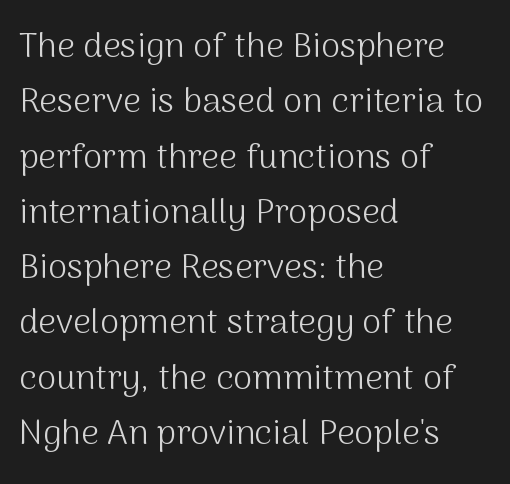
Is this a sans? Yes — the strokes have no serifs. A typesetter would call this proportional, since set widths differ per character. The lines are quadded left. Quick note: not italic, upright. Whoever set this chose a conventional vertical rhythm. Descenders are the only things crossing below the line.
